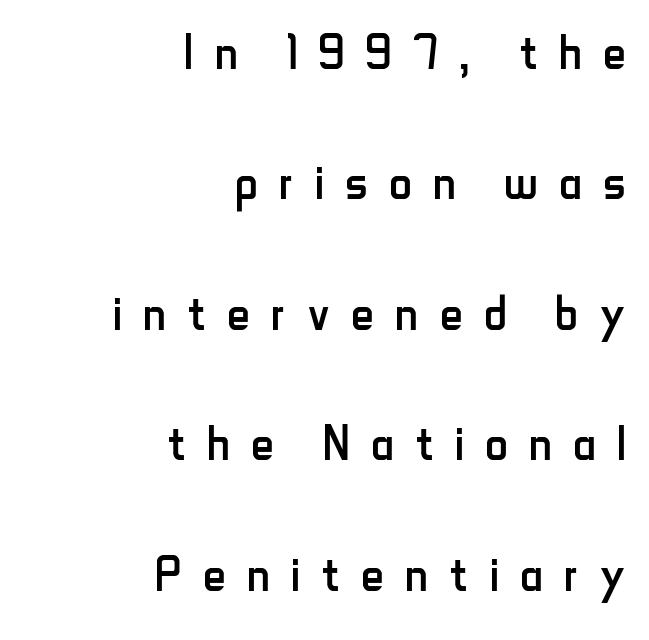
The tracking jumps out immediately: characters are airy and widely separated. The typeface has the unassuming heft of standard copy or less. Notice the wide empty band between every row — that's loose leading. Horizontally, the lines are justified to the trailing edge only. The letters stand upright; this is a roman face.
